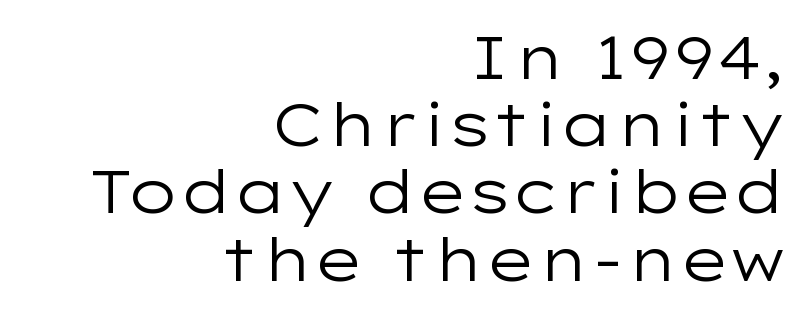
Notice how the passage keeps a crisp vertical edge on the right only. No letter is thick-stroked: the sample isn't bold. The area under the type is left untouched. This block would grow much taller if given ordinary leading; it's compressed now.
